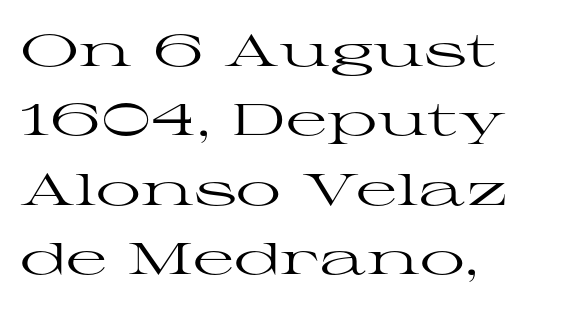
Proportional: the letters do not fall into vertical columns. Spacing between characters is what you'd get straight out of the box. The string is rendered with underlining switched off. A light-to-regular cut is what we see here. Casual observation: everything's shoved over to the left. The rendering uses a moderate line-height, typical for paragraphs.
